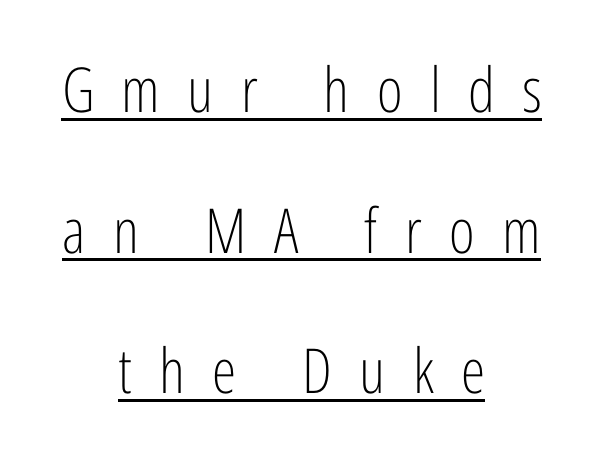
The image shows 62 px light, condensed sans-serif type, upright; set centered, loose line spacing (2.27x), unusually wide letter spacing (+0.44 em), underlined; low stroke contrast and a medium x-height.
